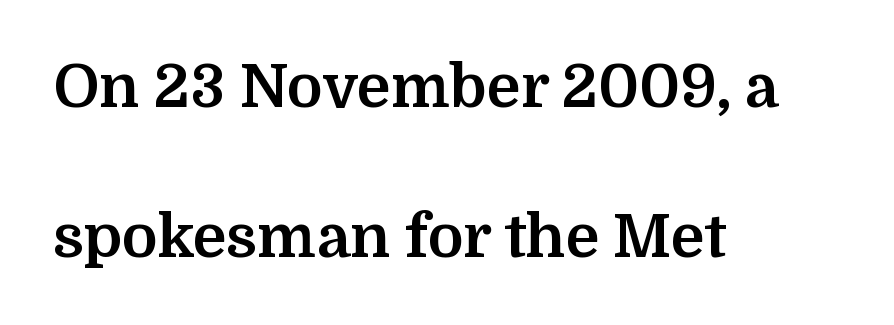
Q: Is the text bold? A: Yes.
Q: Is the text italic (slanted)? A: No, it is upright.
Q: Is the typeface a serif or a sans-serif typeface? A: Serif.
Q: Is the text underlined? A: No.
Q: How is the paragraph aligned? A: Left-aligned.
Q: Is the spacing between letters normal or unusually wide? A: Normal.
Q: Is the spacing between lines tight, normal or loose? A: Loose.
Q: Width (condensed, normal, or wide)? A: Normal.
Q: Stroke contrast? A: Medium.
Q: x-height? A: Medium.
Q: Monospaced? A: No.
